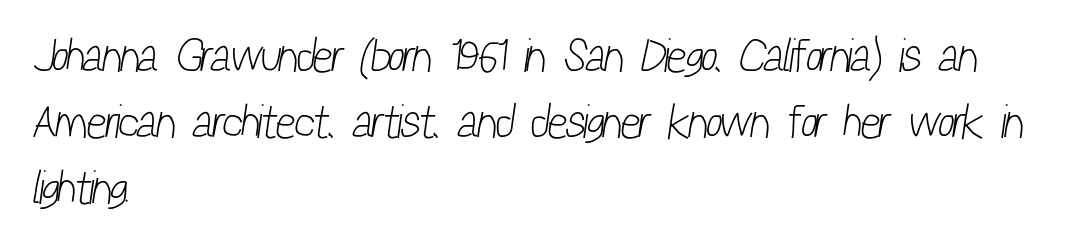
{"serif": "no", "bold": "no", "weight": "light", "width": "condensed", "stroke_contrast": "low", "x_height": "medium", "monospaced": "no", "underline": "no", "align": "left", "line_spacing": "normal", "line_spacing_ratio": 1.4, "letter_spacing": "normal", "letter_spacing_em": 0.0, "glyph_px": 47}
